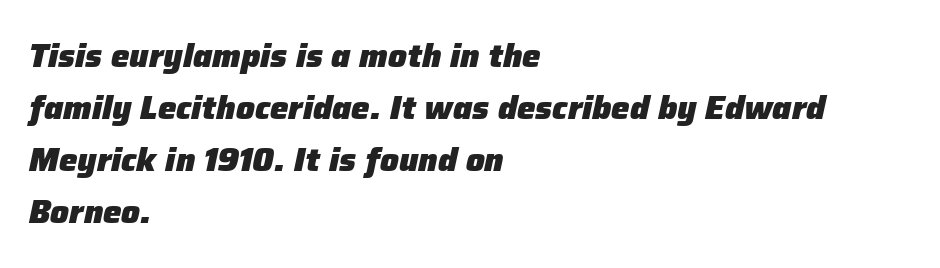
{"italic": "yes", "lean": "right", "slant_degrees": 12, "bold": "yes", "weight": "heavy", "width": "normal", "stroke_contrast": "low", "x_height": "medium", "monospaced": "no", "underline": "no", "align": "left", "line_spacing": "normal", "line_spacing_ratio": 1.58, "letter_spacing": "normal", "letter_spacing_em": 0.0, "glyph_px": 33}
